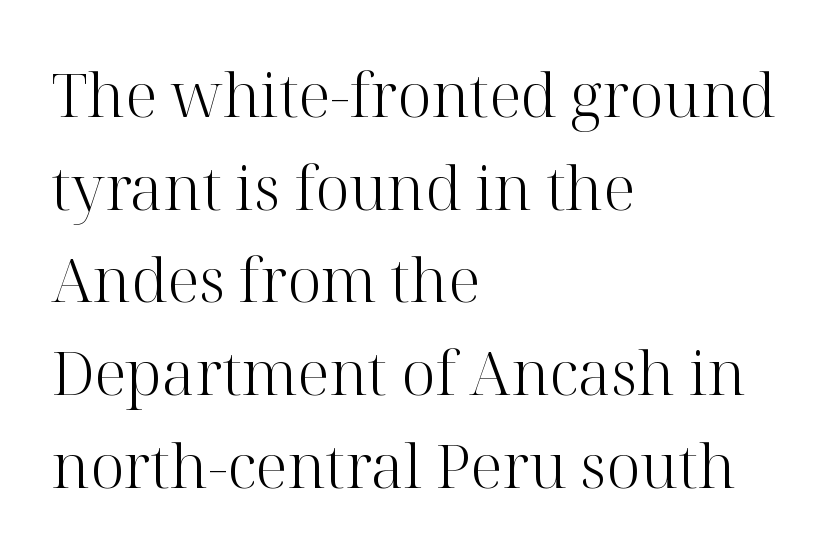
The image shows 61 px light serif type, upright; set left-aligned, normal line spacing (1.52x), normal letter spacing, not underlined; high stroke contrast and a medium x-height.
